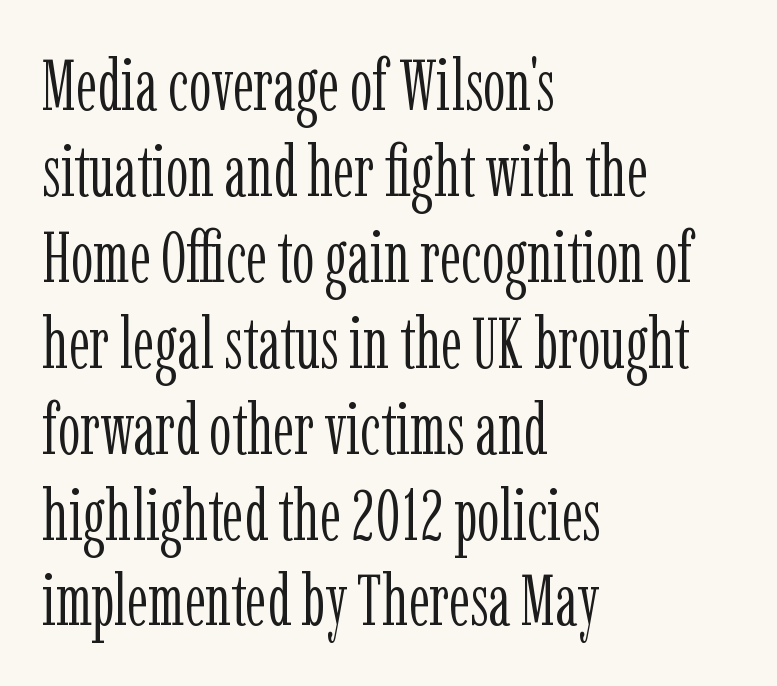
Q: Is the text bold? A: No.
Q: Is the text italic (slanted)? A: No, it is upright.
Q: Is the typeface a serif or a sans-serif typeface? A: Serif.
Q: Is the text underlined? A: No.
Q: How is the paragraph aligned? A: Left-aligned.
Q: Is the spacing between letters normal or unusually wide? A: Normal.
Q: Width (condensed, normal, or wide)? A: Condensed.
Q: Stroke contrast? A: Low.
Q: x-height? A: Medium.
Q: Monospaced? A: No.
